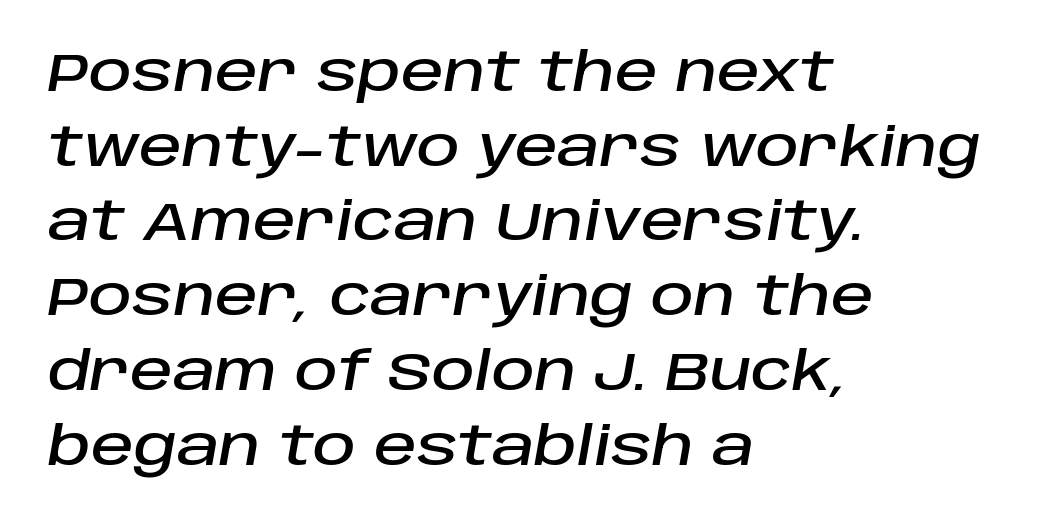
Each word holds together tightly as a unit, with standard inter-letter gaps. The lettering tilts uniformly, giving the passage an italic look. The passage shown is not underscored anywhere. The setting favours the left margin, as ordinary paragraphs usually do. The rows are spaced the way most documents space them.
